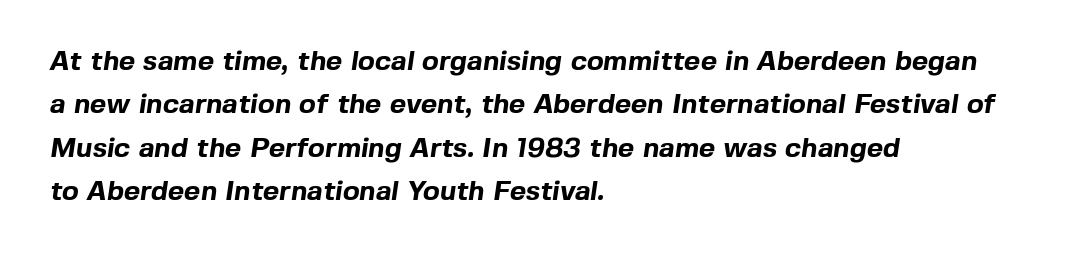
Whoever set this chose a conventional vertical rhythm. The gap between lines stays unmarked. The passage shown is typed in a proportional face where columns would drift. The paragraph shown leans on its left margin.
